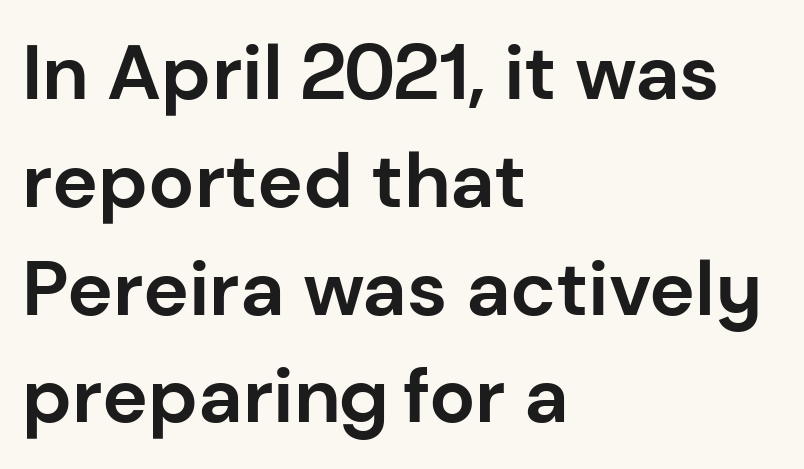
Q: Is the text bold? A: Yes.
Q: Is the text italic (slanted)? A: No, it is upright.
Q: Is the typeface a serif or a sans-serif typeface? A: Sans-serif.
Q: Is the text underlined? A: No.
Q: How is the paragraph aligned? A: Left-aligned.
Q: Is the spacing between letters normal or unusually wide? A: Normal.
Q: Is the spacing between lines tight, normal or loose? A: Normal.
Q: Width (condensed, normal, or wide)? A: Normal.
Q: Stroke contrast? A: Low.
Q: x-height? A: Medium.
Q: Monospaced? A: No.
